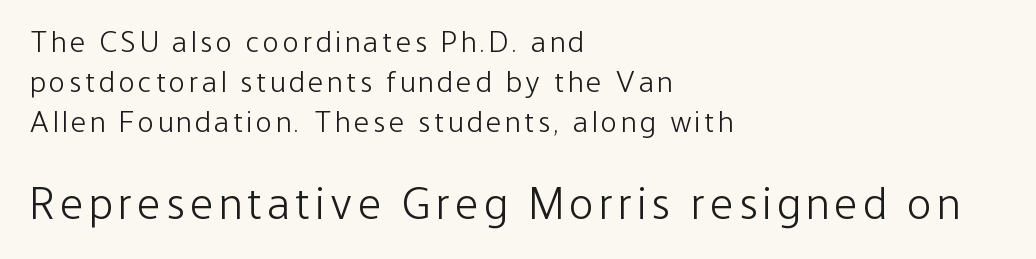
Q: Is the text bold? A: No.
Q: Is the text italic (slanted)? A: No, it is upright.
Q: Is the typeface a serif or a sans-serif typeface? A: Sans-serif.
Q: Is the text underlined? A: No.
Q: How is the paragraph aligned? A: Left-aligned.
Q: Is the spacing between lines tight, normal or loose? A: Normal.
Q: Which block of text is set in a larger size, the first (top) or the second (bottom)? A: The second (bottom) one.
Q: Width (condensed, normal, or wide)? A: Condensed.
Q: Stroke contrast? A: Low.
Q: x-height? A: Medium.
Q: Monospaced? A: No.
